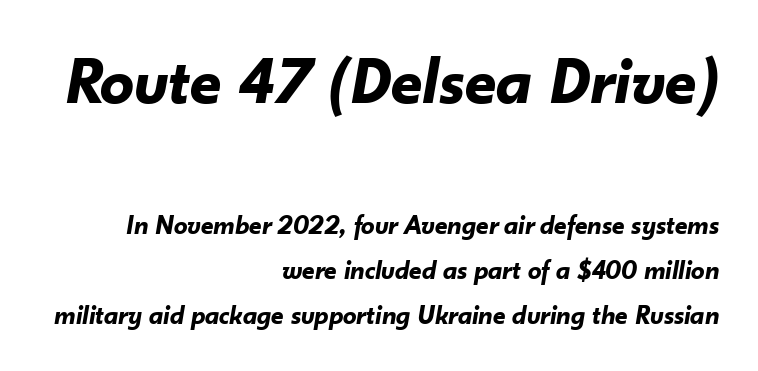
Interline gaps are of average width in this sample. The letters advance in unequal steps, a hallmark of proportional type. These lines were composed using italics. The block sitting higher on the canvas is the one with enlarged characters. Set as a true bold cut, around the 700 mark. All the whitespace from short lines collects on the left.
